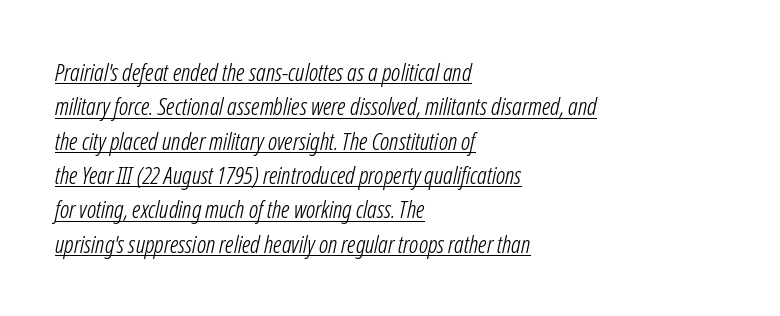
Q: Is the text bold? A: No.
Q: Is the text italic (slanted)? A: Yes, it leans right by about 12 degrees.
Q: Is the text underlined? A: Yes.
Q: How is the paragraph aligned? A: Left-aligned.
Q: Is the spacing between letters normal or unusually wide? A: Normal.
Q: Is the spacing between lines tight, normal or loose? A: Normal.
